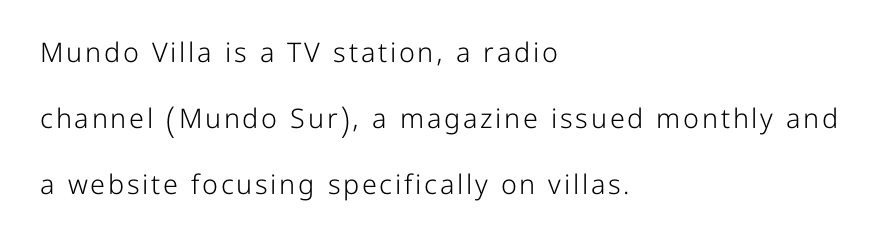
This sample trades compactness for vertical openness between lines. It's the straight-up-and-down kind of type. Layout note: lines flush left. Bold? No — there's no thickening of the strokes. The glyphs are unaccompanied by any horizontal stroke below them.
